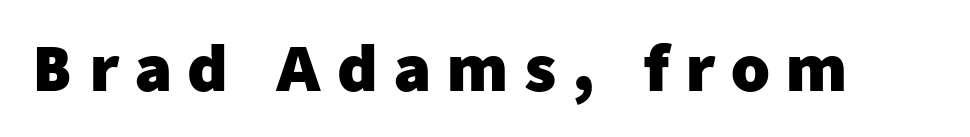
{"serif": "no", "italic": "no", "bold": "yes", "weight": "heavy", "width": "normal", "stroke_contrast": "low", "x_height": "medium", "monospaced": "no", "underline": "no", "letter_spacing": "wide", "letter_spacing_em": 0.25, "glyph_px": 62}
